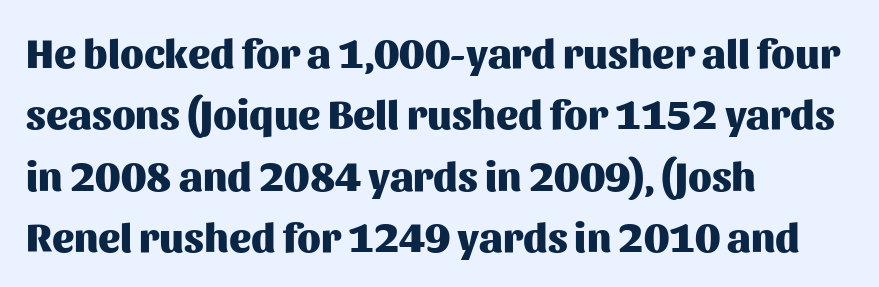
The image shows 41 px heavy sans-serif type, upright; set left-aligned, normal line spacing (1.5x), normal letter spacing, not underlined; medium stroke contrast and a medium x-height.
